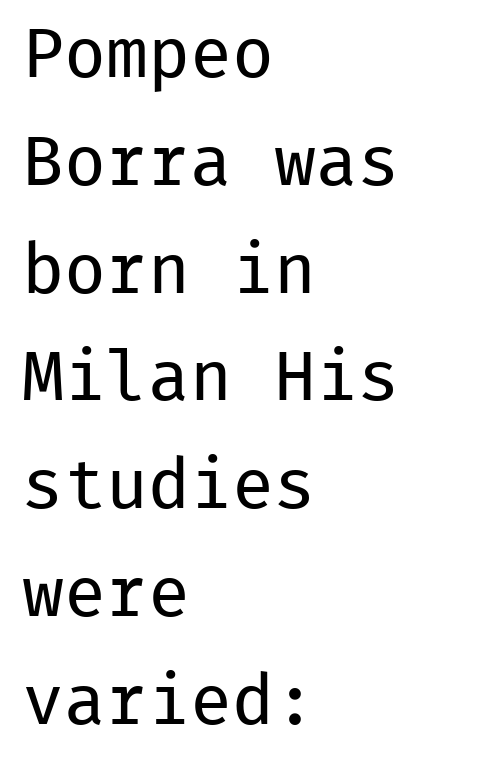
Q: Is the text bold? A: No.
Q: Is the text italic (slanted)? A: No, it is upright.
Q: Is the typeface a serif or a sans-serif typeface? A: Sans-serif.
Q: Is the text underlined? A: No.
Q: How is the paragraph aligned? A: Left-aligned.
Q: Is the spacing between letters normal or unusually wide? A: Normal.
Q: Is the spacing between lines tight, normal or loose? A: Normal.
Q: Width (condensed, normal, or wide)? A: Normal.
Q: Stroke contrast? A: Low.
Q: x-height? A: Medium.
Q: Monospaced? A: Yes.
